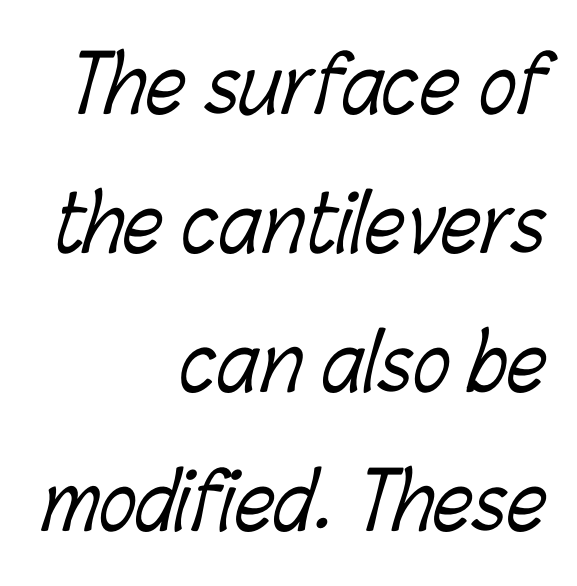
{"bold": "no", "weight": "light", "width": "condensed", "stroke_contrast": "low", "x_height": "medium", "monospaced": "no", "underline": "no", "align": "right", "line_spacing_ratio": 1.78, "letter_spacing": "normal", "letter_spacing_em": 0.0, "glyph_px": 78}
